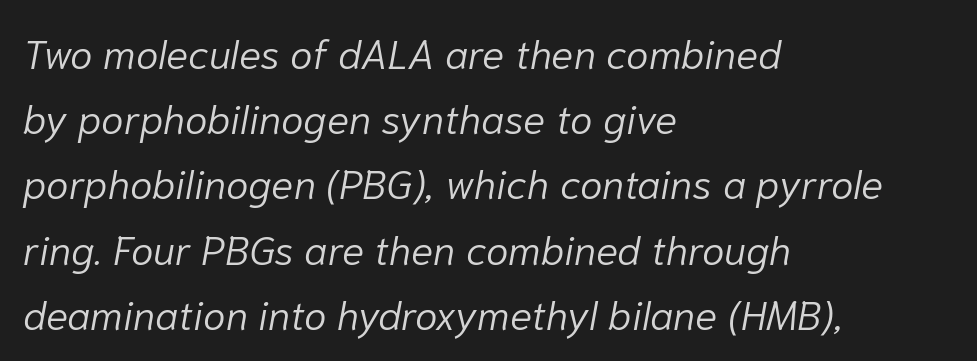
The image shows 41 px light type, italic (leaning right); set left-aligned, normal line spacing (1.59x), normal letter spacing, not underlined; low stroke contrast and a medium x-height.
